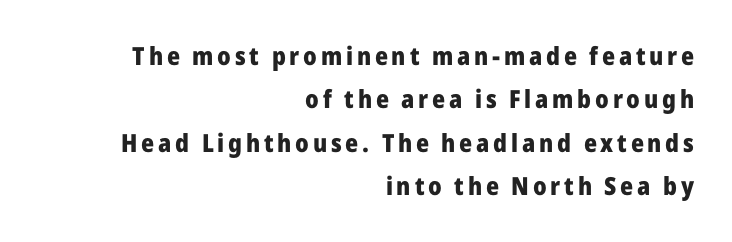
Decoration check: the copy has no underline. This is roman type, the default non-slanted kind. Which margin do the lines hug? The right one — the left edge is uneven. Pretty heavy lettering here — definitely bold.
